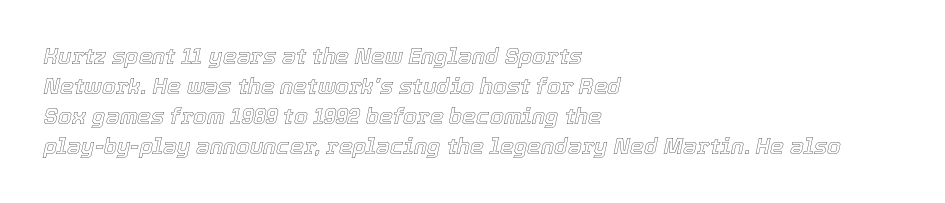
The image shows 22 px text type, italic (leaning right); set left-aligned, normal line spacing (1.36x), normal letter spacing, not underlined.
